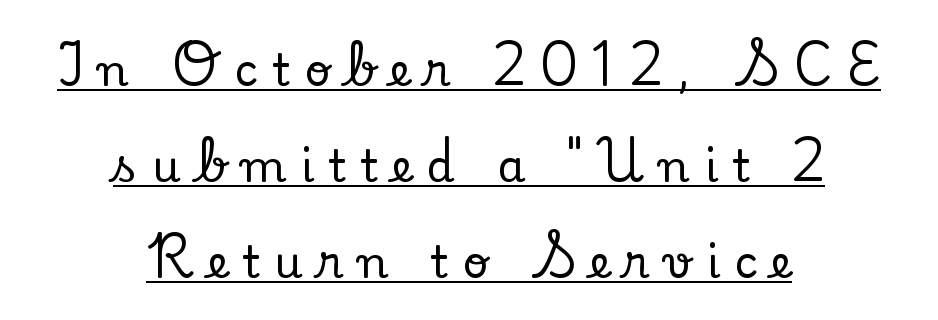
Do the letters lean? They stand straight. Do the characters align in a grid? No, the font is proportional. Letter spacing: wide. Reading down the block, each line starts at a different indent, mirrored at its end.
